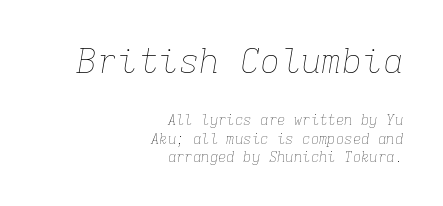
The image shows 34 px thin type, italic (leaning right), monospaced; set right-aligned, normal line spacing (1.3x), normal letter spacing, not underlined; the first (top) block is 2.43x larger; low stroke contrast and a medium x-height.
